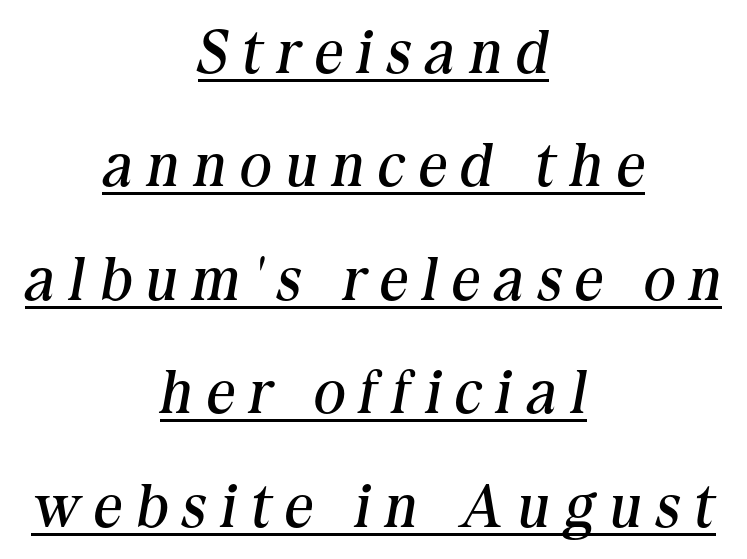
Every word sits above its own underline. This sample uses a serif face. Italic: yes, the glyphs are oblique. Glyph-to-glyph distance is far greater than everyday printed text. Weight: in the light-to-regular range.
